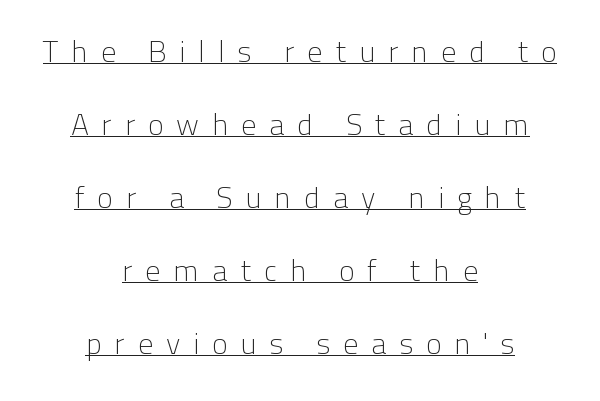
Teacher's note: observe the equal gaps on both sides — that is centered alignment. Widely set lines give the paragraph a tall, airy silhouette. Beneath each row of characters lies a ruled line. This is roman type, the default non-slanted kind.
